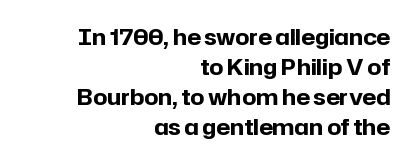
Q: Is the text bold? A: Yes.
Q: Is the text italic (slanted)? A: No, it is upright.
Q: Is the text underlined? A: No.
Q: How is the paragraph aligned? A: Right-aligned.
Q: Is the spacing between letters normal or unusually wide? A: Normal.
Q: Is the spacing between lines tight, normal or loose? A: Normal.
